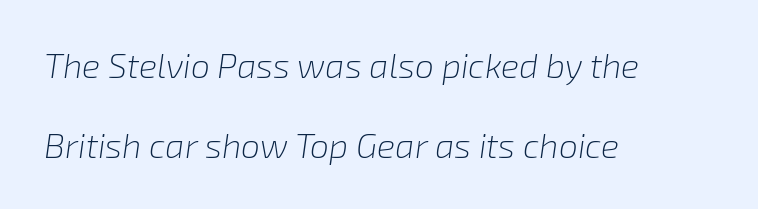
{"italic": "yes", "lean": "right", "slant_degrees": 8, "bold": "no", "weight": "light", "width": "normal", "stroke_contrast": "low", "x_height": "medium", "monospaced": "no", "underline": "no", "align": "left", "line_spacing": "loose", "line_spacing_ratio": 2.34, "letter_spacing": "normal", "letter_spacing_em": 0.0, "glyph_px": 34}
